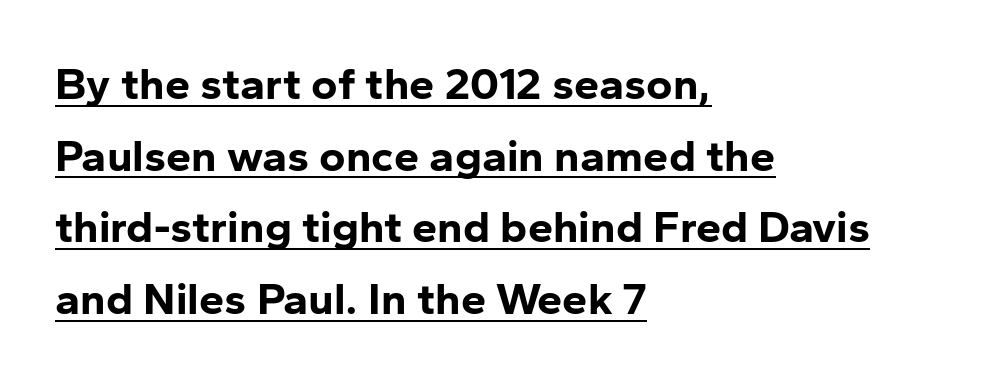
What decoration does the sample have? An underline. Proportional: the letters do not fall into vertical columns. The face used here is a sans, in the tradition of grotesques and geometrics. Does the leading feel generous? No, just average. Teacher's note: observe the even left margin — that is flush-left alignment.
